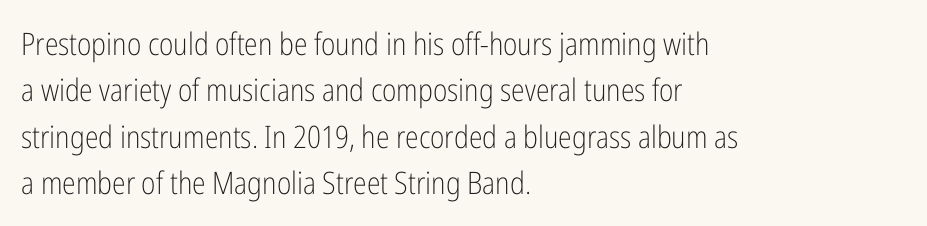
Stems and bowls with no extra thickness — not bold. Is there much room between lines? A standard amount, neither cramped nor airy. Ascenders rise straight up at ninety degrees. Nobody drew a line under any word here. Is this a fixed-width face? No — the glyphs have proportional, varying widths. Line starts are locked; line ends wander.
